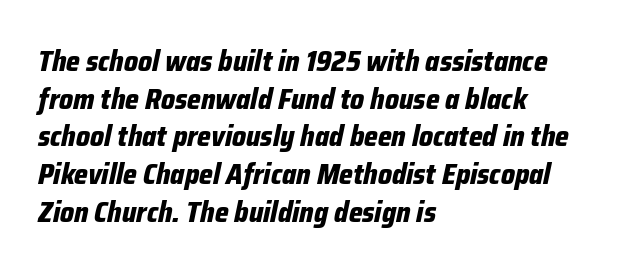
Unmarked baselines from the first word to the last. The setting favours the left margin, as ordinary paragraphs usually do. I'd describe the lettering as bold — thick and assertive. This block has exactly the height ordinary leading produces.
